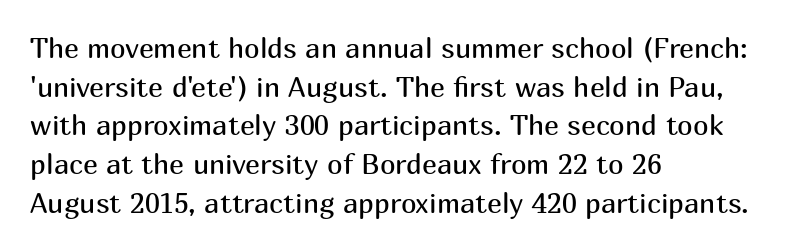
{"serif": "no", "italic": "no", "bold": "no", "weight": "regular", "width": "normal", "stroke_contrast": "medium", "x_height": "medium", "monospaced": "no", "underline": "no", "align": "left", "line_spacing": "normal", "line_spacing_ratio": 1.38, "letter_spacing": "normal", "letter_spacing_em": 0.0, "glyph_px": 28}
